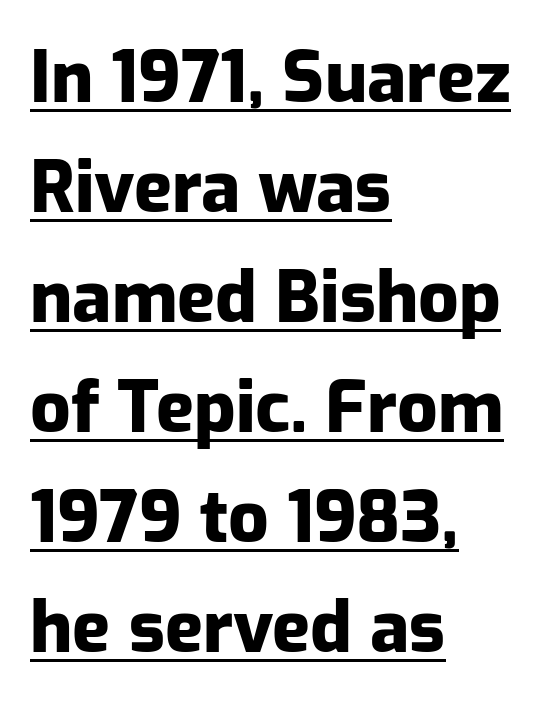
{"serif": "no", "italic": "no", "bold": "yes", "weight": "heavy", "width": "normal", "stroke_contrast": "low", "x_height": "medium", "monospaced": "no", "underline": "yes", "align": "left", "line_spacing": "normal", "line_spacing_ratio": 1.55, "letter_spacing": "normal", "letter_spacing_em": 0.0, "glyph_px": 71}
